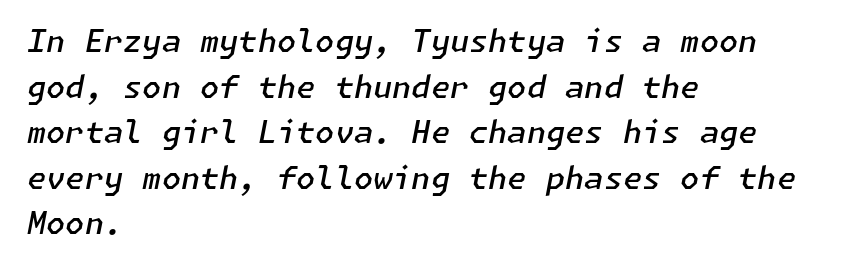
{"italic": "yes", "lean": "right", "slant_degrees": 11, "bold": "semi", "weight": "semibold", "width": "normal", "stroke_contrast": "low", "x_height": "medium", "underline": "no", "align": "left", "line_spacing": "normal", "line_spacing_ratio": 1.47, "letter_spacing": "normal", "letter_spacing_em": 0.0, "glyph_px": 31}
